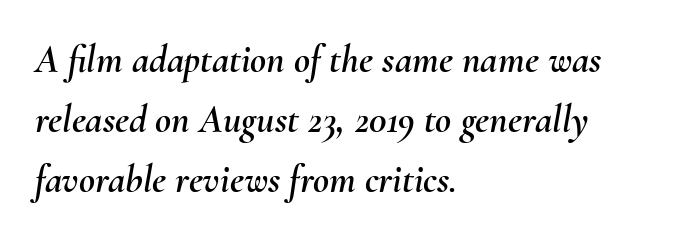
Q: Is the text italic (slanted)? A: Yes, it leans right by about 10 degrees.
Q: Is the text underlined? A: No.
Q: How is the paragraph aligned? A: Left-aligned.
Q: Is the spacing between letters normal or unusually wide? A: Normal.
Q: Is the spacing between lines tight, normal or loose? A: Normal.
Q: Width (condensed, normal, or wide)? A: Normal.
Q: Stroke contrast? A: Medium.
Q: x-height? A: Small.
Q: Monospaced? A: No.
